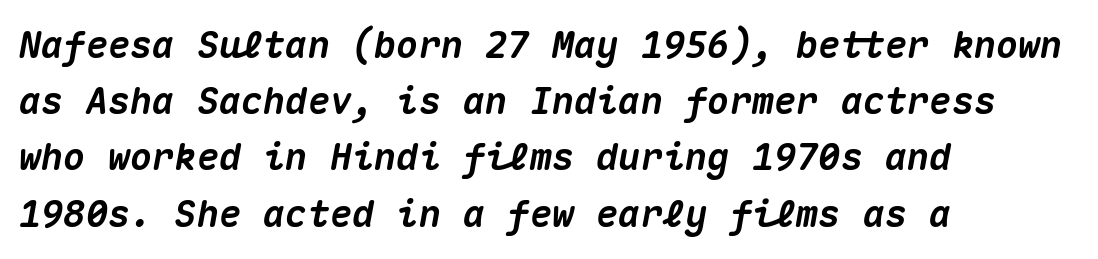
The image shows 37 px heavy type, italic (leaning right), monospaced; set left-aligned, normal line spacing (1.52x), normal letter spacing, not underlined; medium stroke contrast and a medium x-height.
